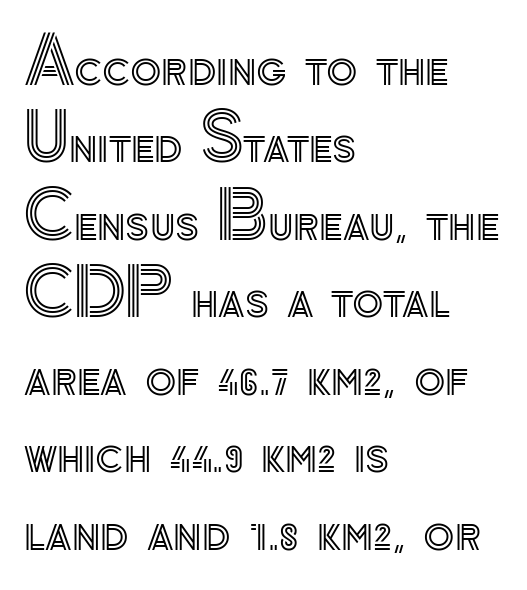
Left-aligned paragraph, ragged on the right. This rendering leaves character spacing at its baseline value. A clean baseline with only descenders dipping below it. Does the lettering tilt? It doesn't — this is upright.
